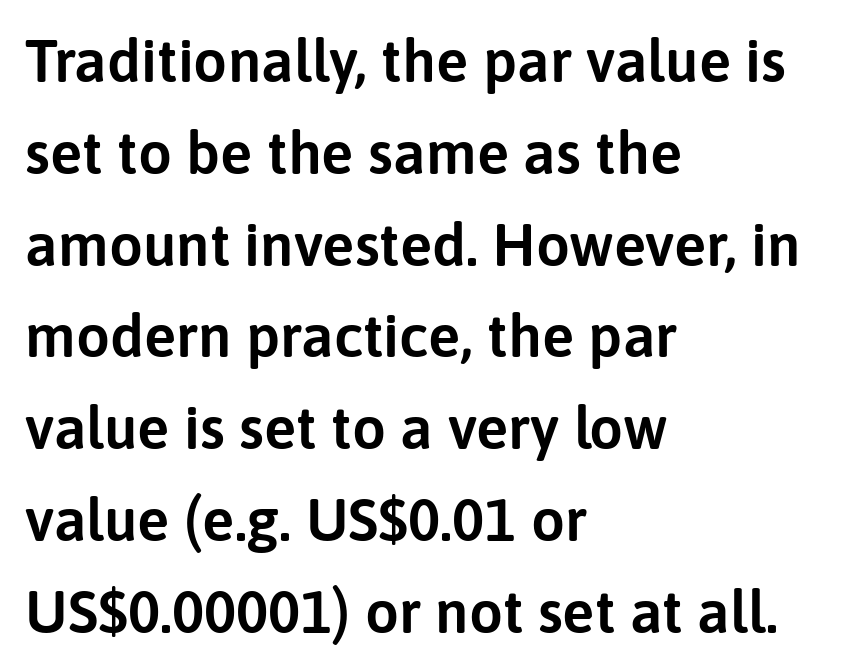
Q: Is the text italic (slanted)? A: No, it is upright.
Q: Is the typeface a serif or a sans-serif typeface? A: Sans-serif.
Q: Is the text underlined? A: No.
Q: How is the paragraph aligned? A: Left-aligned.
Q: Is the spacing between letters normal or unusually wide? A: Normal.
Q: Is the spacing between lines tight, normal or loose? A: Normal.
Q: Width (condensed, normal, or wide)? A: Normal.
Q: Stroke contrast? A: Low.
Q: x-height? A: Medium.
Q: Monospaced? A: No.
